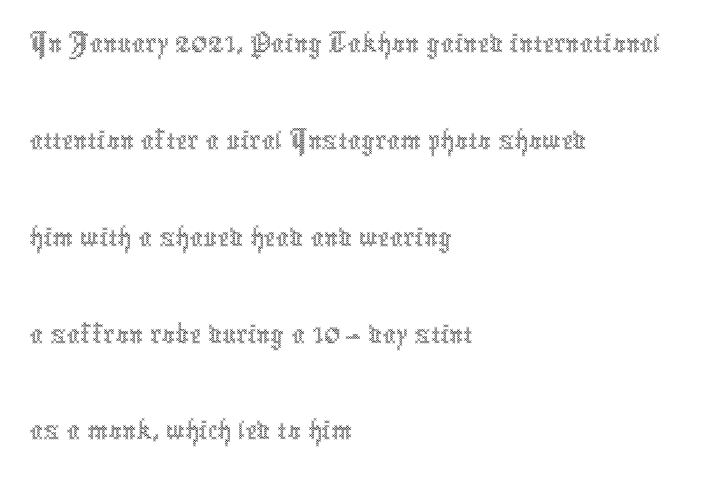
Observe the ordinary spacing: letters are neighbours, not strangers. Quick note: underline off. Is the block centered? No — it sits flush against the left margin. The passage shown is typed in a proportional face where columns would drift. Upright lettering throughout.
